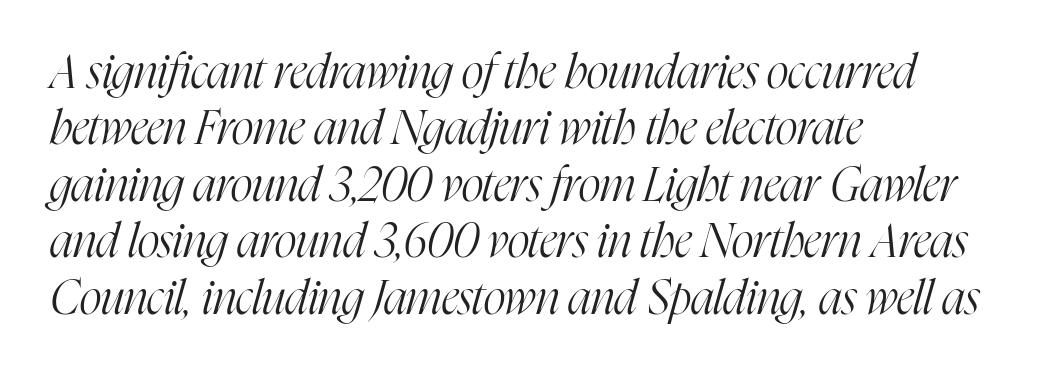
The image shows 47 px light, condensed serif type, italic (leaning right); set left-aligned, line spacing 1.2x, normal letter spacing, not underlined; high stroke contrast and a medium x-height.
